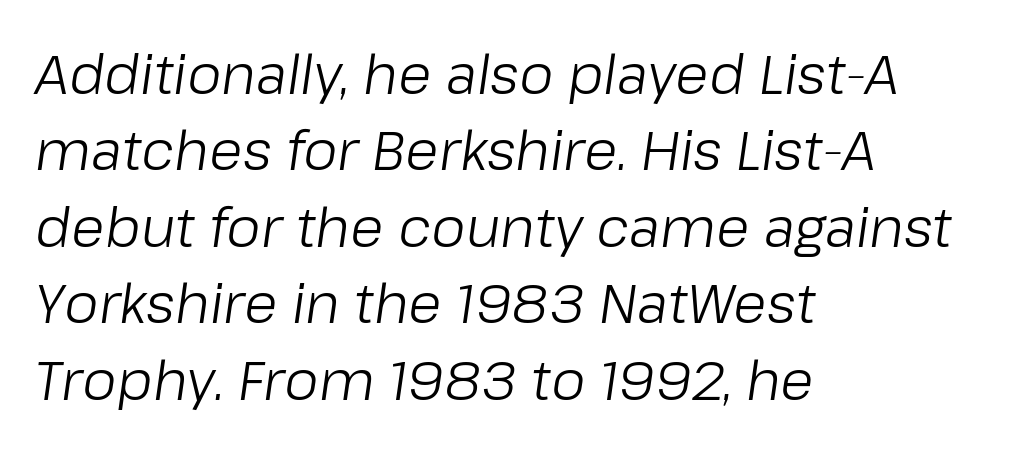
Q: Is the text bold? A: No.
Q: Is the text italic (slanted)? A: Yes, it leans right by about 8 degrees.
Q: Is the text underlined? A: No.
Q: How is the paragraph aligned? A: Left-aligned.
Q: Is the spacing between letters normal or unusually wide? A: Normal.
Q: Is the spacing between lines tight, normal or loose? A: Normal.
Q: Width (condensed, normal, or wide)? A: Normal.
Q: Stroke contrast? A: Low.
Q: x-height? A: Medium.
Q: Monospaced? A: No.
